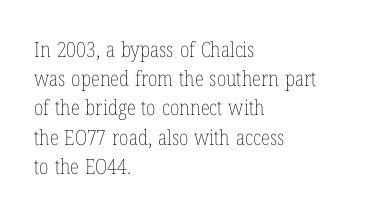
{"italic": "no", "bold": "no", "underline": "no", "align": "left", "line_spacing": "normal", "line_spacing_ratio": 1.39, "letter_spacing": "normal", "letter_spacing_em": 0.0, "glyph_px": 21}
